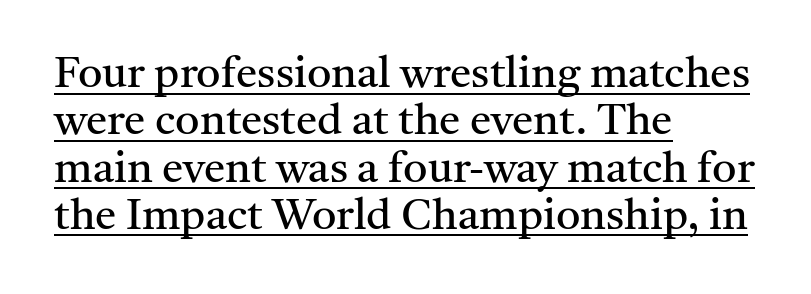
Q: Is the text bold? A: No.
Q: Is the text italic (slanted)? A: No, it is upright.
Q: Is the typeface a serif or a sans-serif typeface? A: Serif.
Q: Is the text underlined? A: Yes.
Q: How is the paragraph aligned? A: Left-aligned.
Q: Is the spacing between letters normal or unusually wide? A: Normal.
Q: Is the spacing between lines tight, normal or loose? A: Tight.
Q: Width (condensed, normal, or wide)? A: Normal.
Q: Stroke contrast? A: Medium.
Q: x-height? A: Medium.
Q: Monospaced? A: No.
